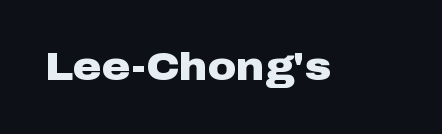
The image shows 39 px heavy, wide sans-serif type, upright; set normal letter spacing, not underlined; low stroke contrast and a medium x-height.
